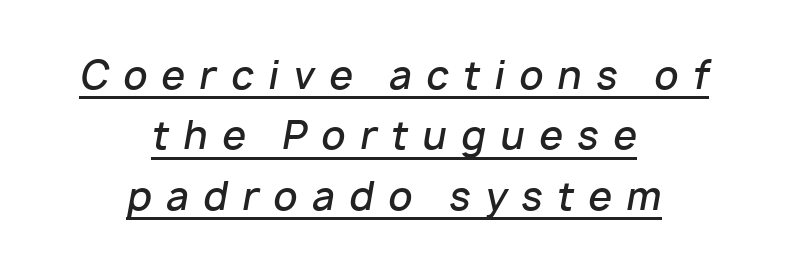
{"italic": "yes", "lean": "right", "slant_degrees": 10, "bold": "semi", "weight": "semibold", "width": "normal", "stroke_contrast": "low", "x_height": "medium", "monospaced": "no", "underline": "yes", "align": "center", "line_spacing": "normal", "line_spacing_ratio": 1.59, "letter_spacing": "wide", "letter_spacing_em": 0.38, "glyph_px": 38}
